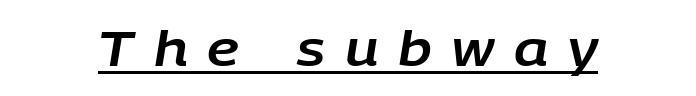
The image shows 49 px text type, italic (leaning right); set unusually wide letter spacing (+0.41 em), underlined; low stroke contrast and a large x-height.
